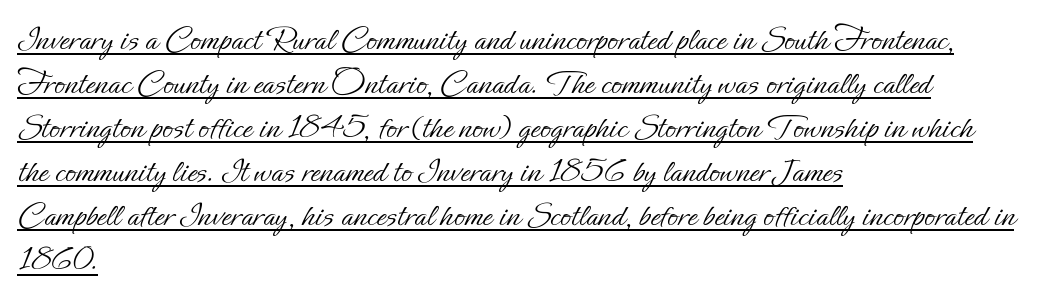
The image shows 35 px light type; set left-aligned, normal line spacing (1.26x), normal letter spacing, underlined; low stroke contrast and a small x-height.
